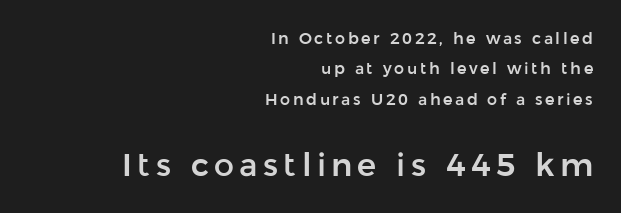
Check the space under the baseline: it is left empty. How would I describe the line gaps? Wide and relaxed. The rendering shows plain stroke endings on the letterforms — a sans-serif design. Here the second block reads like a headline and the first like body copy. Does the lettering tilt? It doesn't — this is upright.
